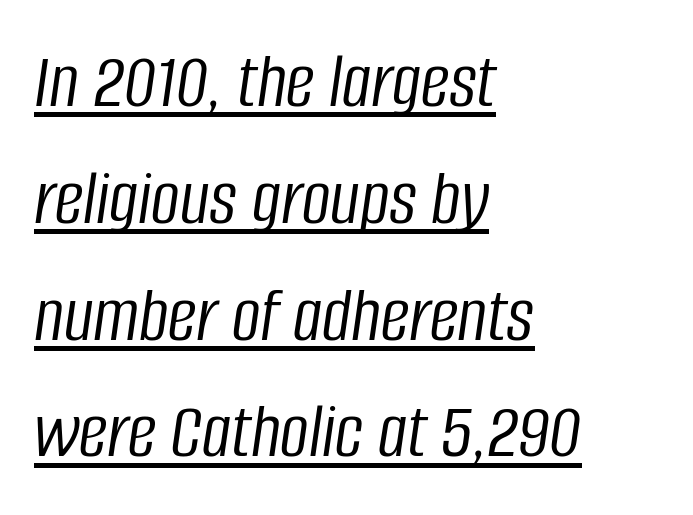
The text carries the slant typical of an italic or oblique font. These lines sit exactly where default settings would place them. Visually the block forms a straight wall on the left and a jagged coastline on the right. Note the varied advance widths — an 'i' is clearly narrower than an 'm'. This reads as an unemphasized weight, regular at the heaviest. Decoration check: the copy is underlined.
